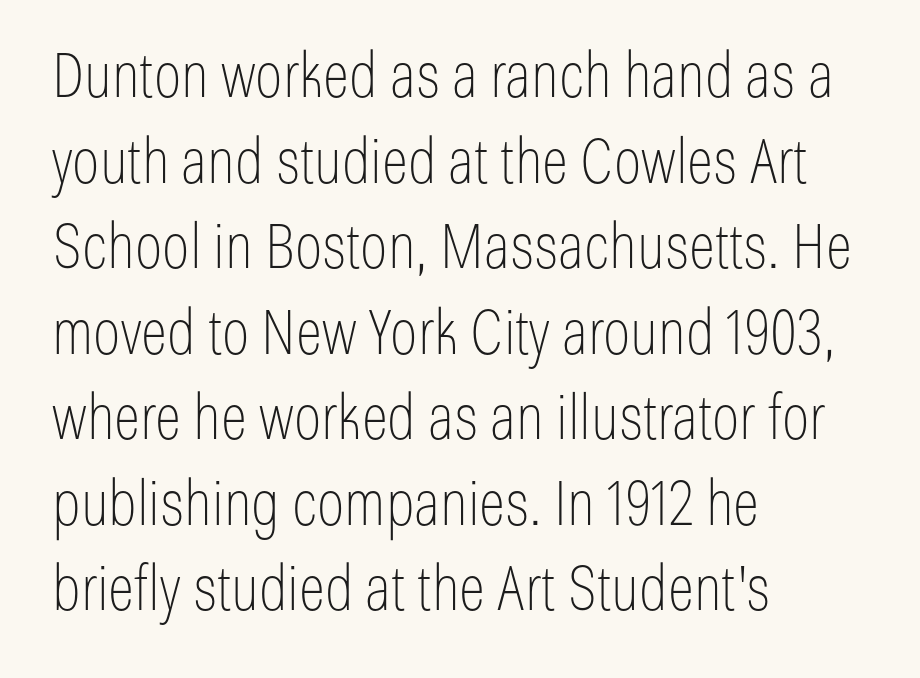
Is there much room between lines? A standard amount, neither cramped nor airy. These glyphs show unthickened strokes, regular width or finer. The passage shown has conventional tracking throughout. Here the designer chose a conventional face with non-uniform glyph widths.
